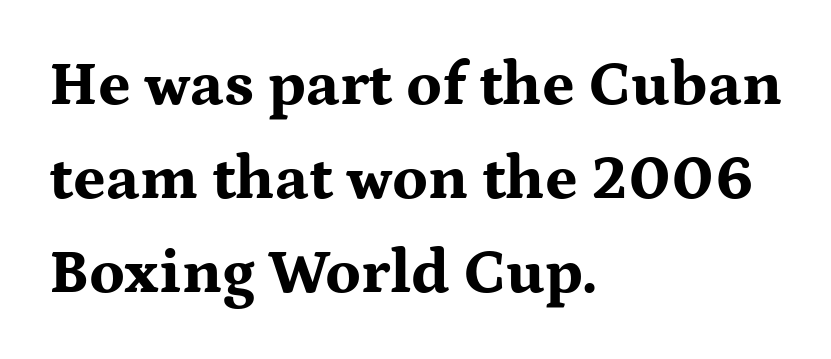
Observe the ordinary spacing: letters are neighbours, not strangers. Are there feet on the stems? There are — it's a serif. Bare-footed words on every line. The leading is moderate, giving the passage an even texture. Here the designer chose a conventional face with non-uniform glyph widths.
